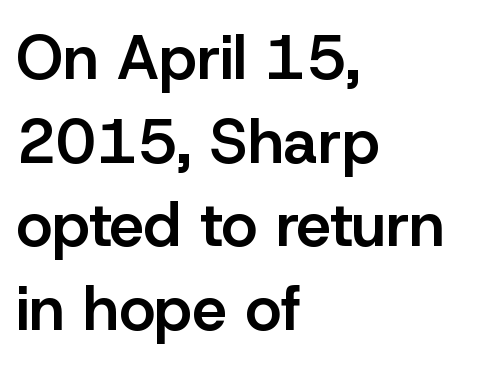
Q: Is the text bold? A: Semi-bold.
Q: Is the text italic (slanted)? A: No, it is upright.
Q: Is the typeface a serif or a sans-serif typeface? A: Sans-serif.
Q: Is the text underlined? A: No.
Q: How is the paragraph aligned? A: Left-aligned.
Q: Is the spacing between letters normal or unusually wide? A: Normal.
Q: Is the spacing between lines tight, normal or loose? A: Normal.
Q: Width (condensed, normal, or wide)? A: Normal.
Q: Stroke contrast? A: Low.
Q: x-height? A: Medium.
Q: Monospaced? A: No.
